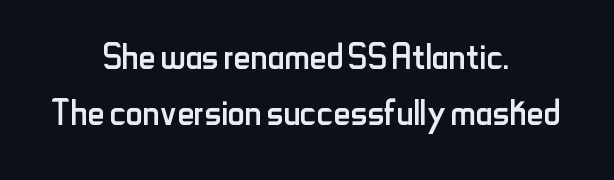
The image shows 47 px regular-weight, condensed sans-serif type, upright; set centered, line spacing 1.2x, normal letter spacing, not underlined; low stroke contrast and a small x-height.
